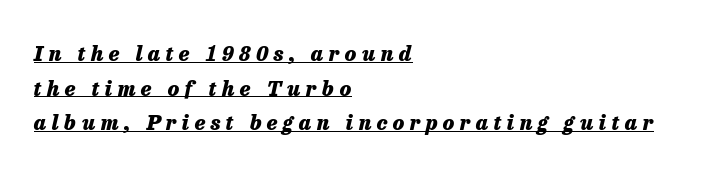
The image shows 21 px bold type, italic (leaning right); set left-aligned, normal line spacing (1.65x), unusually wide letter spacing (+0.26 em), underlined.
